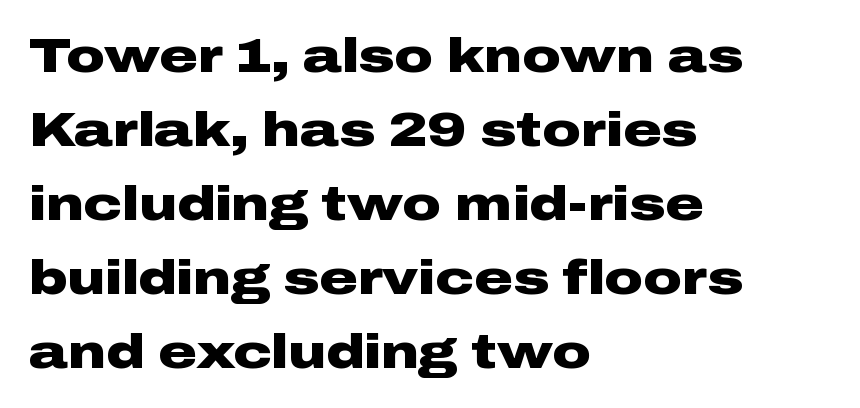
Q: Is the text bold? A: Yes.
Q: Is the text italic (slanted)? A: No, it is upright.
Q: Is the typeface a serif or a sans-serif typeface? A: Sans-serif.
Q: Is the text underlined? A: No.
Q: How is the paragraph aligned? A: Left-aligned.
Q: Is the spacing between letters normal or unusually wide? A: Normal.
Q: Is the spacing between lines tight, normal or loose? A: Normal.
Q: Width (condensed, normal, or wide)? A: Wide.
Q: Stroke contrast? A: Low.
Q: x-height? A: Medium.
Q: Monospaced? A: No.
